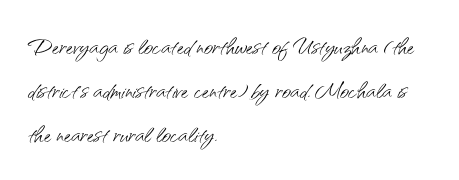
Line beginnings align vertically; line endings do not. Nothing heavy about these letters — not bold at all. Rows of type keep a routine distance in the vertical direction. A sans-serif font was chosen for this passage. Look at the tracking — it's just the regular setting, nothing added.
